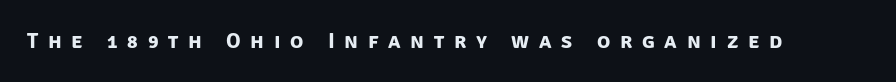
The image shows 22 px bold type; set unusually wide letter spacing (+0.44 em), not underlined.
